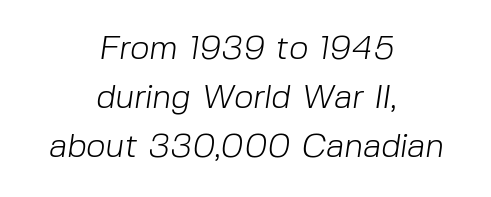
Descender tails drop into unmarked territory. Is the stroke heavy? The answer is a plain regular-or-lighter. Reading down the column, the eye jumps a familiar distance to each next line. The letters carry no serifs — their stems end cleanly without finishing strokes. In terms of letterspacing, this is plain default setting. The rendering uses natural spacing where letterforms have individual widths.
